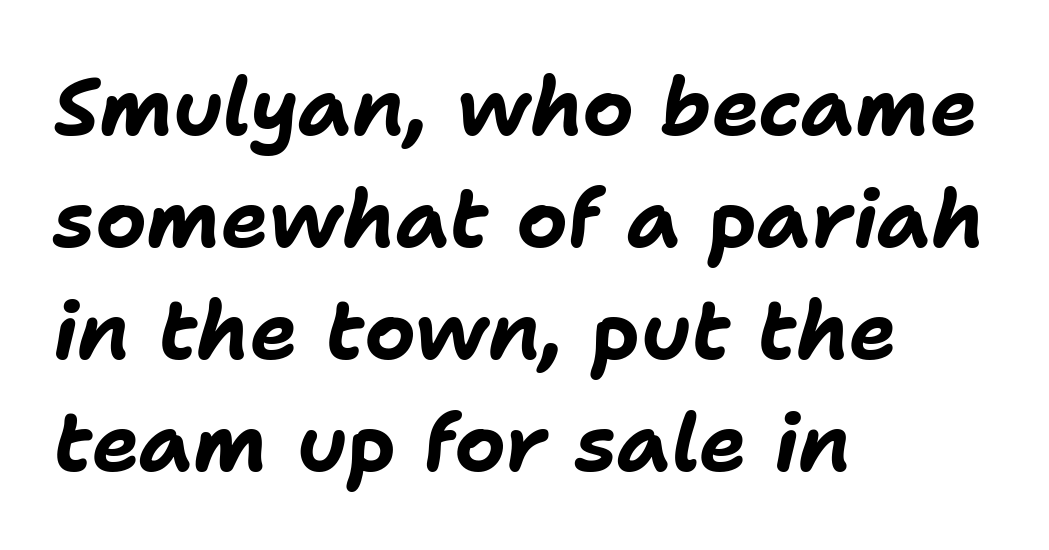
The image shows 80 px bold type, italic (leaning right); set left-aligned, normal line spacing (1.4x), normal letter spacing, not underlined; low stroke contrast and a medium x-height.
